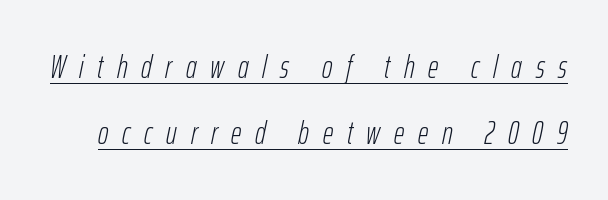
The image shows 32 px light, condensed type, italic (leaning right); set loose line spacing (2.06x), unusually wide letter spacing (+0.43 em), underlined; low stroke contrast and a medium x-height.
